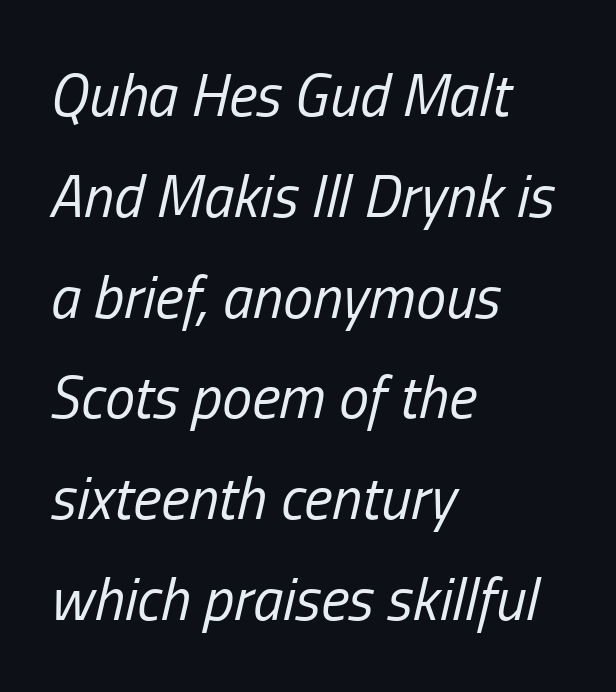
Q: Is the text bold? A: No.
Q: Is the text italic (slanted)? A: Yes, it leans right by about 13 degrees.
Q: Is the text underlined? A: No.
Q: How is the paragraph aligned? A: Left-aligned.
Q: Is the spacing between letters normal or unusually wide? A: Normal.
Q: Is the spacing between lines tight, normal or loose? A: Normal.
Q: Width (condensed, normal, or wide)? A: Condensed.
Q: Stroke contrast? A: Low.
Q: x-height? A: Medium.
Q: Monospaced? A: No.
